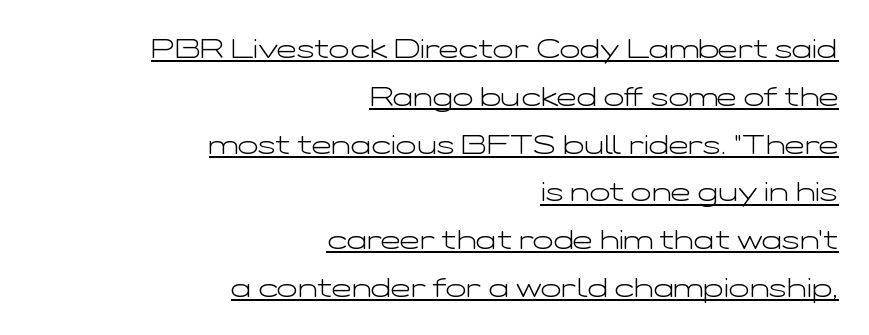
Q: Is the text bold? A: No.
Q: Is the text italic (slanted)? A: No, it is upright.
Q: Is the text underlined? A: Yes.
Q: How is the paragraph aligned? A: Right-aligned.
Q: Is the spacing between letters normal or unusually wide? A: Normal.
